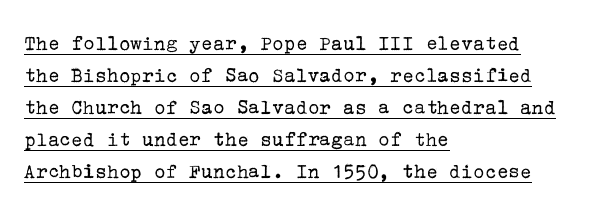
{"italic": "no", "bold": "no", "underline": "yes", "align": "left", "line_spacing": "normal", "line_spacing_ratio": 1.46, "letter_spacing": "normal", "letter_spacing_em": 0.0, "glyph_px": 22}
